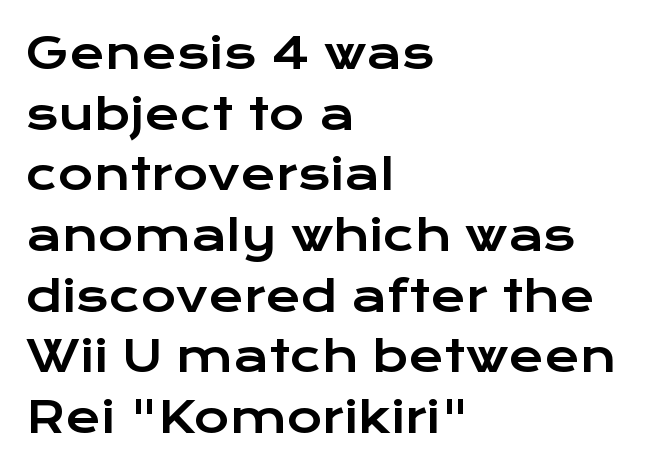
Only glyphs here, with clear space below each row. Nope, no serifs anywhere on these letters. Honestly, the letter spacing is just normal — you wouldn't notice it. The rendering anchors every line to the left-hand side.
